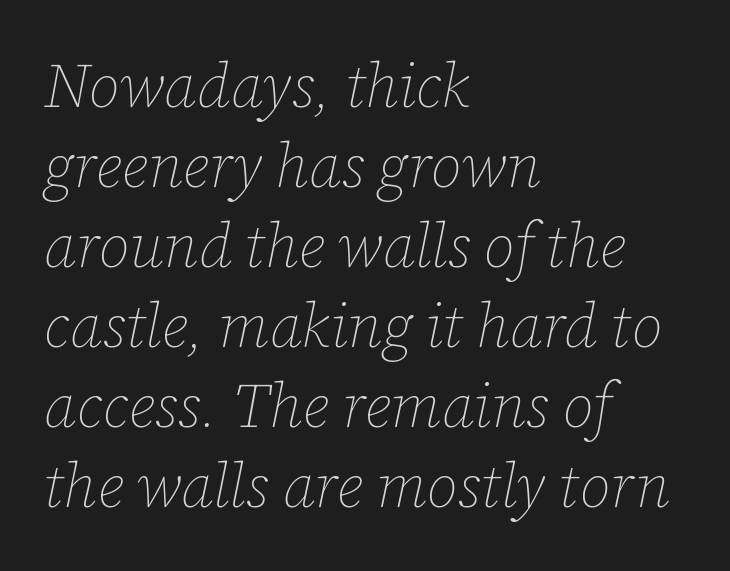
Think of a printed novel: that variable character pitch is what you see here. Any mark beneath the type? The region is blank. In CSS terms this would be text-align: left. Vertically, the passage feels balanced, rows spaced as you'd expect.
